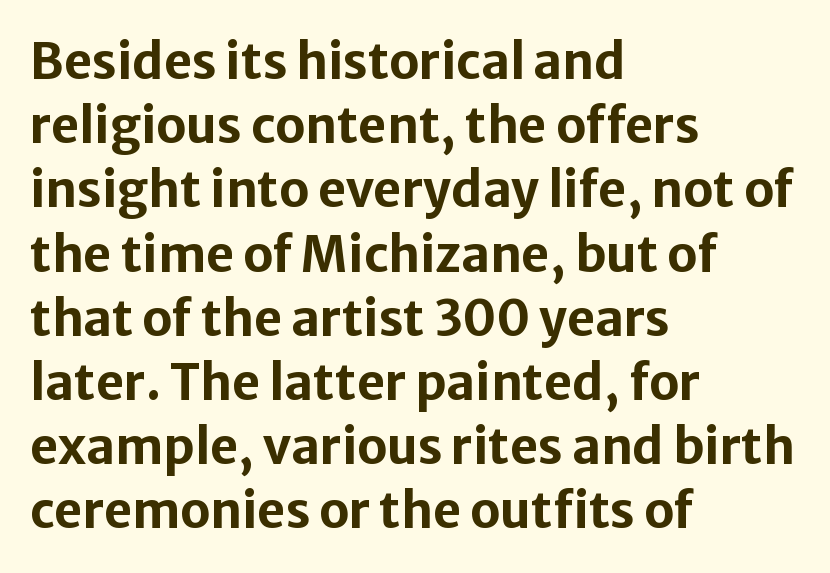
Q: Is the text bold? A: Yes.
Q: Is the text italic (slanted)? A: No, it is upright.
Q: Is the typeface a serif or a sans-serif typeface? A: Sans-serif.
Q: Is the text underlined? A: No.
Q: How is the paragraph aligned? A: Left-aligned.
Q: Is the spacing between letters normal or unusually wide? A: Normal.
Q: Is the spacing between lines tight, normal or loose? A: Normal.
Q: Width (condensed, normal, or wide)? A: Normal.
Q: Stroke contrast? A: Low.
Q: x-height? A: Medium.
Q: Monospaced? A: No.
